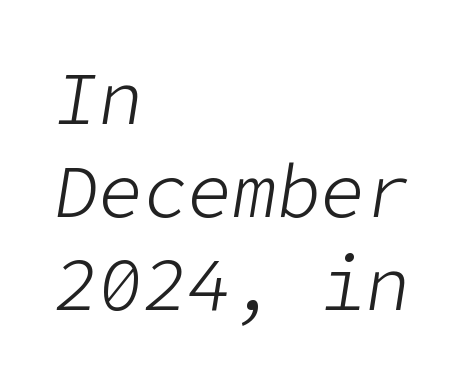
The image shows 74 px light type, italic (leaning right); set left-aligned, normal line spacing (1.26x), normal letter spacing, not underlined; low stroke contrast and a medium x-height.
